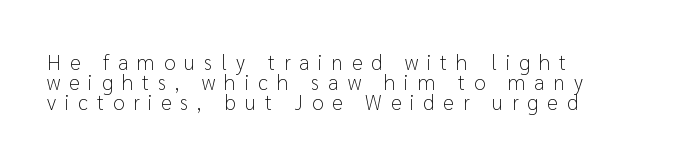
Here the glyphs are tracked loosely, breaking word shapes into spaced letters. You can tell it's not italic because the verticals are truly vertical. Does the copy run flush right? No — it runs flush left. Any mark beneath the type? The region is blank. A typesetter would call this leading minimal, almost set solid.
